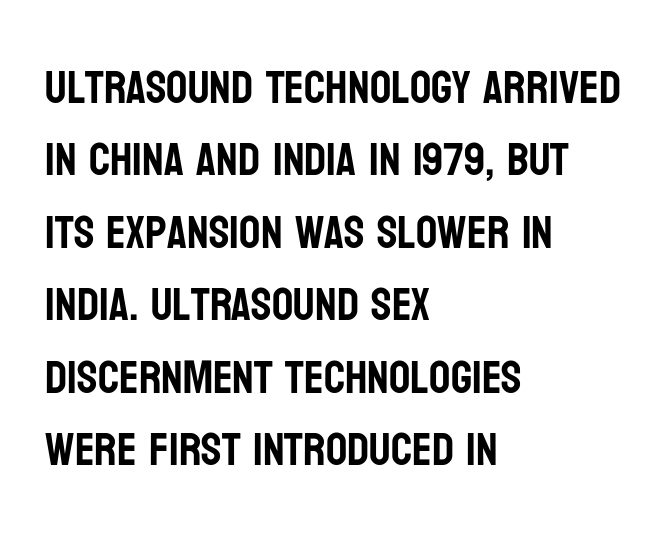
The image shows 47 px condensed sans-serif type, upright; set left-aligned, normal line spacing (1.54x), normal letter spacing, not underlined; low stroke contrast and a large x-height.
